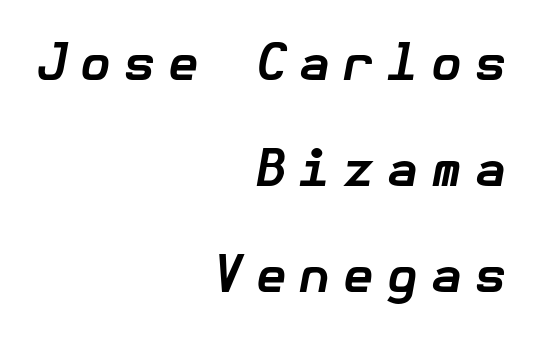
Q: Is the text bold? A: Yes.
Q: Is the text italic (slanted)? A: Yes, it leans right by about 10 degrees.
Q: Is the text underlined? A: No.
Q: How is the paragraph aligned? A: Right-aligned.
Q: Is the spacing between letters normal or unusually wide? A: Unusually wide.
Q: Is the spacing between lines tight, normal or loose? A: Loose.
Q: Width (condensed, normal, or wide)? A: Normal.
Q: Stroke contrast? A: Low.
Q: x-height? A: Medium.
